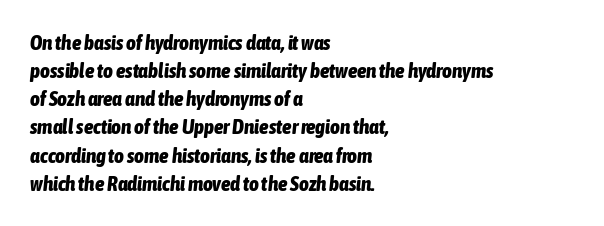
{"italic": "yes", "lean": "right", "slant_degrees": 6, "bold": "yes", "underline": "no", "align": "left", "line_spacing": "normal", "line_spacing_ratio": 1.34, "letter_spacing": "normal", "letter_spacing_em": 0.0, "glyph_px": 21}
